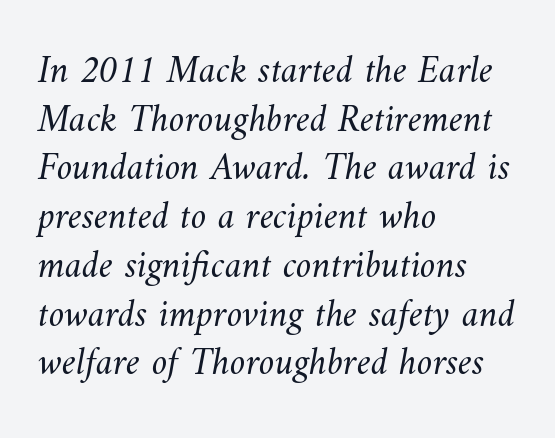
{"bold": "no", "weight": "light", "width": "normal", "stroke_contrast": "medium", "x_height": "small", "monospaced": "no", "underline": "no", "align": "left", "line_spacing": "normal", "line_spacing_ratio": 1.25, "letter_spacing": "normal", "letter_spacing_em": 0.0, "glyph_px": 39}
